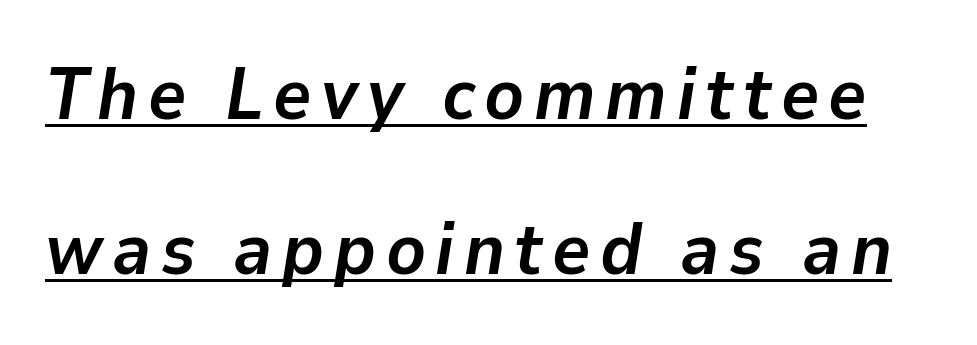
Q: Is the text bold? A: Yes.
Q: Is the text italic (slanted)? A: Yes, it leans right by about 9 degrees.
Q: Is the text underlined? A: Yes.
Q: Is the spacing between lines tight, normal or loose? A: Loose.
Q: Width (condensed, normal, or wide)? A: Normal.
Q: Stroke contrast? A: Low.
Q: x-height? A: Medium.
Q: Monospaced? A: No.
